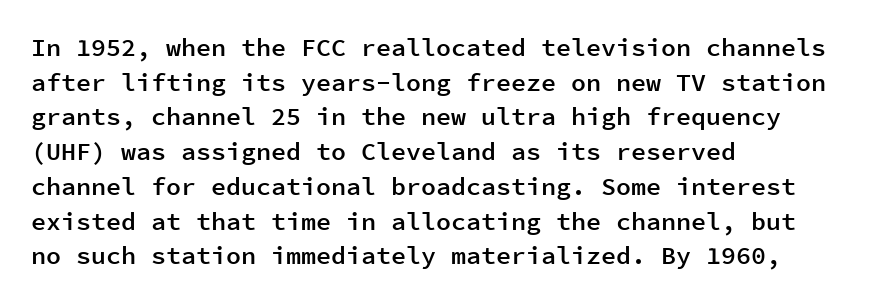
Quick note: underline off. The block of text has a typical density, with ordinary space between rows. Does the lettering tilt? It doesn't — this is upright. Characters follow at the spacing the type designer built in.
